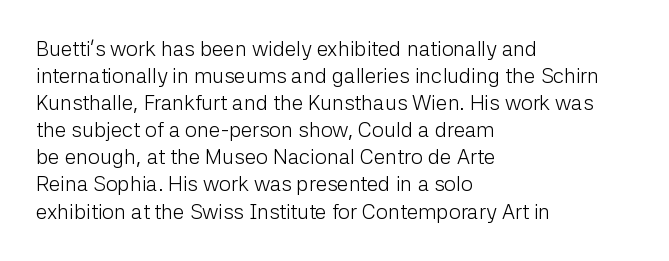
The passage shown is not underscored anywhere. Summary of vertical rhythm: regular, with standard interline spacing. The rag falls on the right side of this text block. Notice how the stems are strictly vertical — no italics here. Vertical stems look standard width or narrower in stroke.
